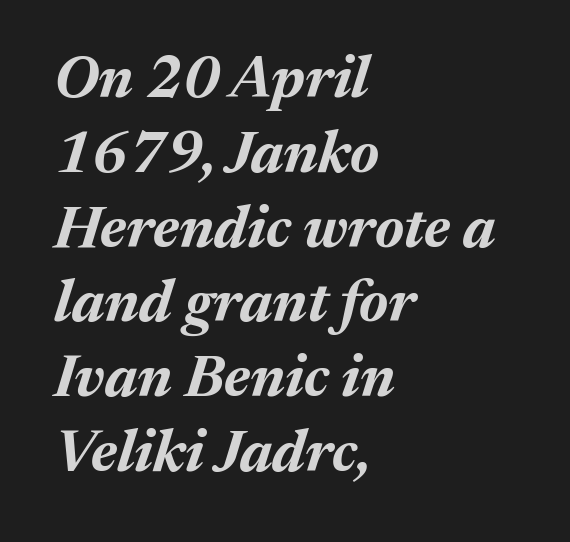
{"italic": "yes", "lean": "right", "slant_degrees": 17, "bold": "yes", "weight": "bold", "width": "normal", "stroke_contrast": "medium", "x_height": "medium", "monospaced": "no", "underline": "no", "align": "left", "line_spacing": "normal", "line_spacing_ratio": 1.29, "letter_spacing": "normal", "letter_spacing_em": 0.0, "glyph_px": 58}
